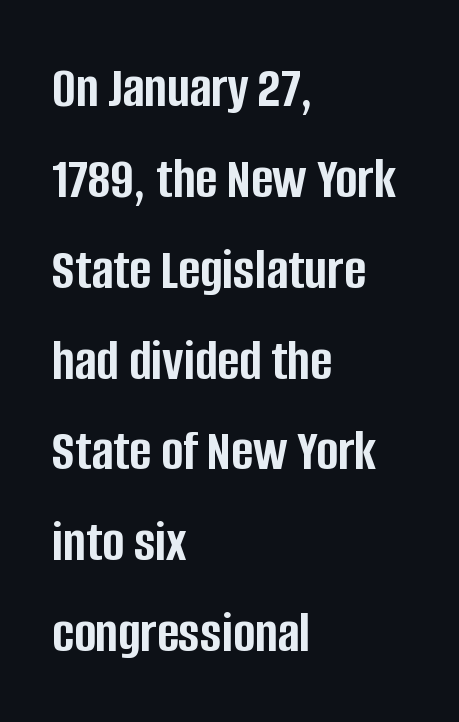
Words float on clear page, feet unadorned. Teacher's note: observe the even left margin — that is flush-left alignment. The face used here is proportionally spaced, like ordinary book or web type. Posture: vertical.
